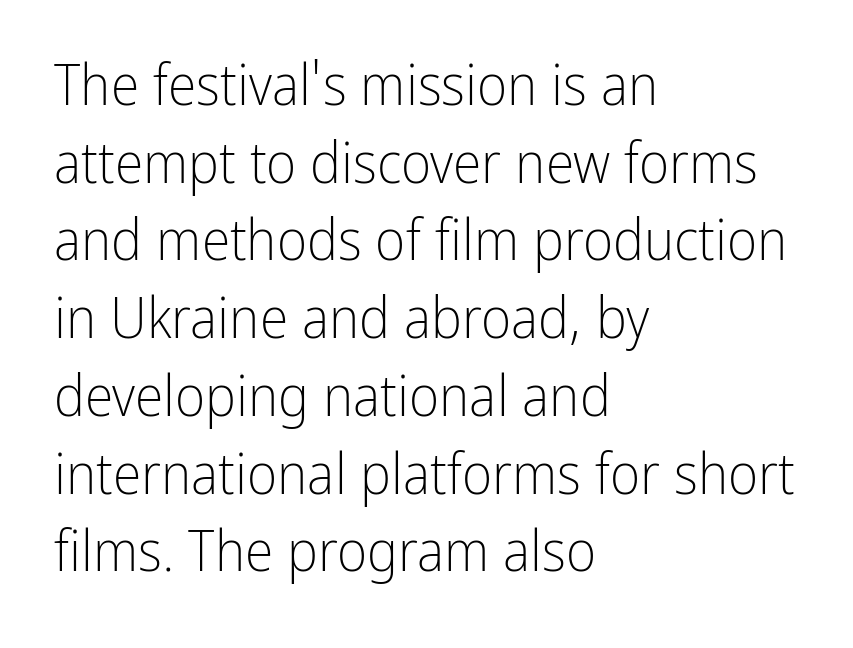
The image shows 58 px light, condensed sans-serif type, upright; set left-aligned, normal line spacing (1.34x), normal letter spacing, not underlined; low stroke contrast and a medium x-height.
